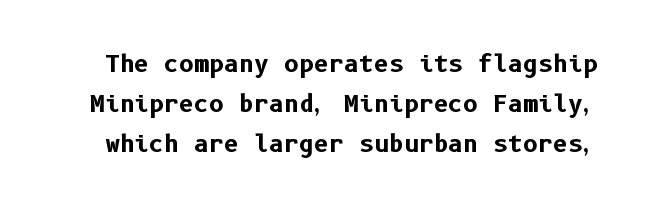
{"italic": "no", "bold": "yes", "underline": "no", "line_spacing_ratio": 1.75, "letter_spacing": "normal", "letter_spacing_em": 0.0, "glyph_px": 23}
